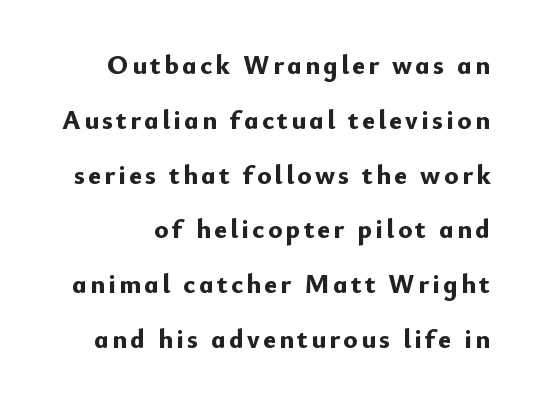
Q: Is the text bold? A: Yes.
Q: Is the text italic (slanted)? A: No, it is upright.
Q: Is the text underlined? A: No.
Q: Is the spacing between lines tight, normal or loose? A: Loose.
